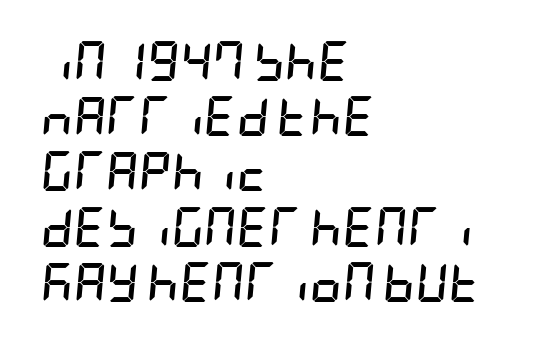
{"italic": "yes", "lean": "right", "slant_degrees": 5, "bold": "yes", "weight": "semibold", "width": "condensed", "stroke_contrast": "low", "x_height": "large", "underline": "no", "align": "left", "line_spacing": "normal", "line_spacing_ratio": 1.38, "letter_spacing": "normal", "letter_spacing_em": 0.0, "glyph_px": 40}
